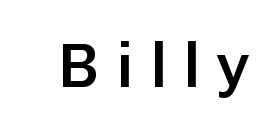
Q: Is the text bold? A: Semi-bold.
Q: Is the text italic (slanted)? A: No, it is upright.
Q: Is the typeface a serif or a sans-serif typeface? A: Sans-serif.
Q: Is the text underlined? A: No.
Q: Is the spacing between letters normal or unusually wide? A: Unusually wide.
Q: Width (condensed, normal, or wide)? A: Normal.
Q: Stroke contrast? A: Low.
Q: x-height? A: Medium.
Q: Monospaced? A: No.
